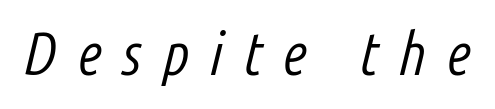
Q: Is the text bold? A: No.
Q: Is the text italic (slanted)? A: Yes, it leans right by about 14 degrees.
Q: Is the text underlined? A: No.
Q: Is the spacing between letters normal or unusually wide? A: Unusually wide.
Q: Width (condensed, normal, or wide)? A: Condensed.
Q: Stroke contrast? A: Low.
Q: x-height? A: Medium.
Q: Monospaced? A: No.
